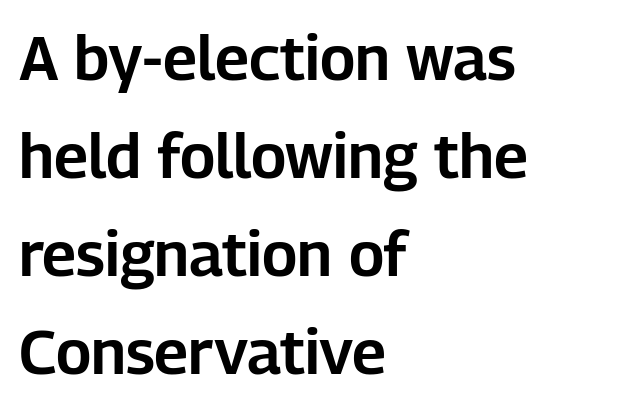
The image shows 62 px sans-serif type, upright; set left-aligned, normal line spacing (1.58x), normal letter spacing, not underlined; low stroke contrast and a medium x-height.
